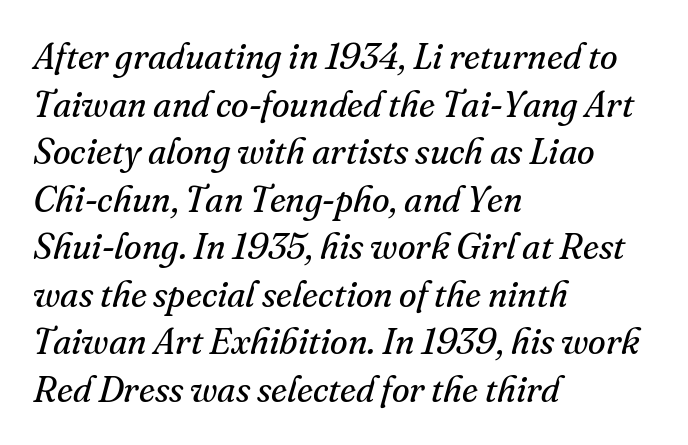
The image shows 36 px regular-weight serif type, italic (leaning right); set left-aligned, normal line spacing (1.32x), normal letter spacing, not underlined; medium stroke contrast and a small x-height.
